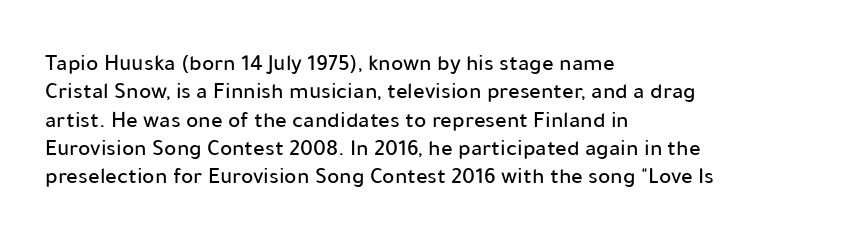
{"italic": "no", "underline": "no", "align": "left", "line_spacing_ratio": 1.23, "letter_spacing": "normal", "letter_spacing_em": 0.0, "glyph_px": 23}
